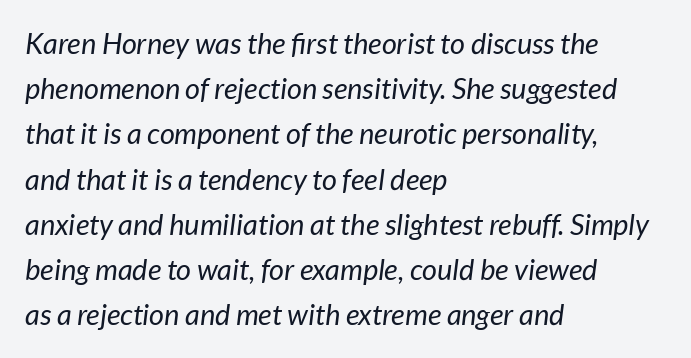
The passage shown leans; its letterforms are oblique. Descender tails drop into unmarked territory. The face used here is proportionally spaced, like ordinary book or web type. The gaps between neighbouring characters are ordinary and unremarkable. Stroke mass is kept to a normal reading level or below. The vertical gap from one line to the next is medium.
